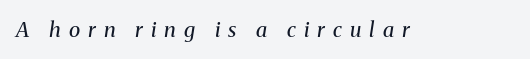
Quick note: underline off. These lines were composed using italics. Weight class: somewhere from thin through regular. Compared with typical body copy, the letter spacing here is much looser.
